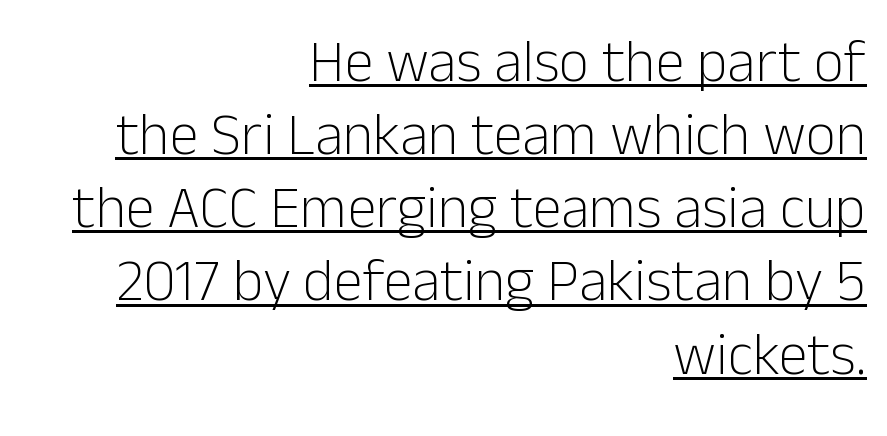
The image shows 59 px light sans-serif type, upright; set right-aligned, line spacing 1.24x, normal letter spacing, underlined; low stroke contrast and a medium x-height.
